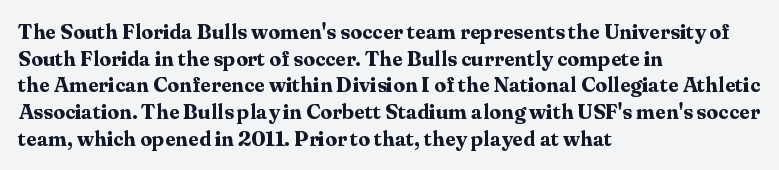
Q: Is the text bold? A: Yes.
Q: Is the text italic (slanted)? A: No, it is upright.
Q: Is the text underlined? A: No.
Q: How is the paragraph aligned? A: Left-aligned.
Q: Is the spacing between letters normal or unusually wide? A: Normal.
Q: Is the spacing between lines tight, normal or loose? A: Normal.
